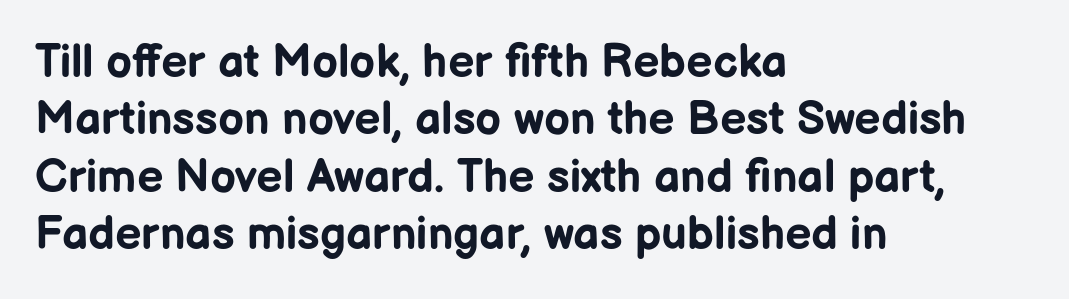
{"serif": "no", "italic": "no", "bold": "yes", "weight": "bold", "width": "normal", "stroke_contrast": "low", "x_height": "medium", "monospaced": "no", "underline": "no", "align": "left", "line_spacing": "normal", "line_spacing_ratio": 1.25, "letter_spacing": "normal", "letter_spacing_em": 0.0, "glyph_px": 46}
